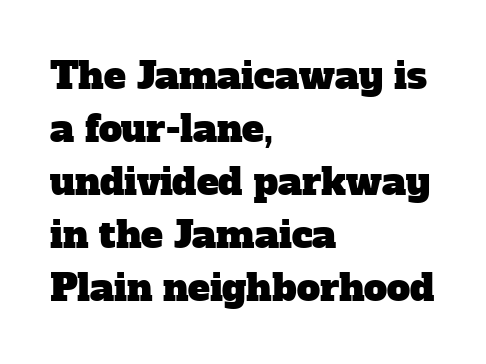
This rendering uses left alignment, leaving the right contour irregular. Examine the stroke ends and you'll spot serifs. The letterforms sit shoulder to shoulder at normal distance. Spacing verdict: proportional, widths tailored to each character. Nobody drew a line under any word here.
